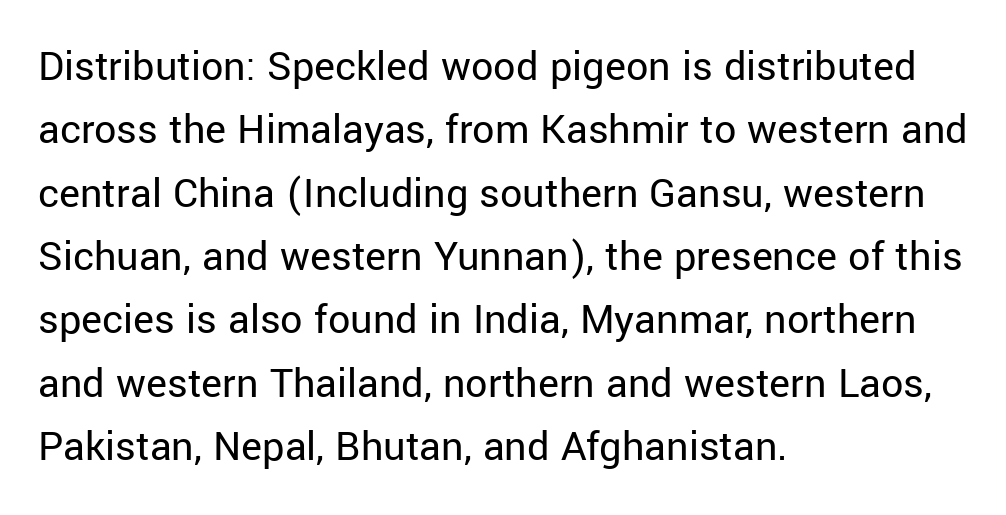
Does extra space separate the letters? No, they use regular spacing. This sample keeps an unexceptional amount of space between lines. The face used here is proportionally spaced, like ordinary book or web type. Short and long lines alike share a common starting point at left. Every character sits straight up, as roman type does. Each stroke keeps to a modest, everyday thickness or less.
